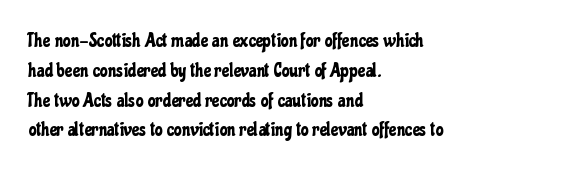
Notice how descenders clear the ascenders below comfortably — that's standard leading. In terms of letterspacing, this is plain default setting. Descender tails drop into unmarked territory. Layout note: lines flush left. The typography opts for an upright posture over an oblique one.
